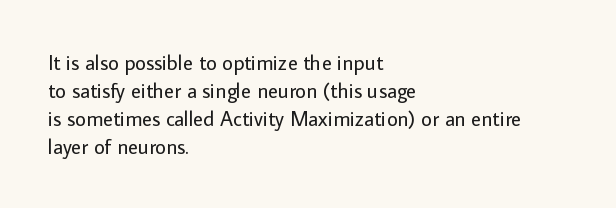
Q: Is the text bold? A: No.
Q: Is the text italic (slanted)? A: No, it is upright.
Q: Is the text underlined? A: No.
Q: How is the paragraph aligned? A: Left-aligned.
Q: Is the spacing between letters normal or unusually wide? A: Normal.
Q: Is the spacing between lines tight, normal or loose? A: Normal.
